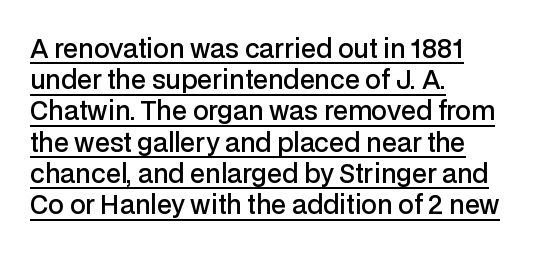
Q: Is the text bold? A: Semi-bold.
Q: Is the text italic (slanted)? A: No, it is upright.
Q: Is the text underlined? A: Yes.
Q: How is the paragraph aligned? A: Left-aligned.
Q: Is the spacing between letters normal or unusually wide? A: Normal.
Q: Is the spacing between lines tight, normal or loose? A: Normal.
